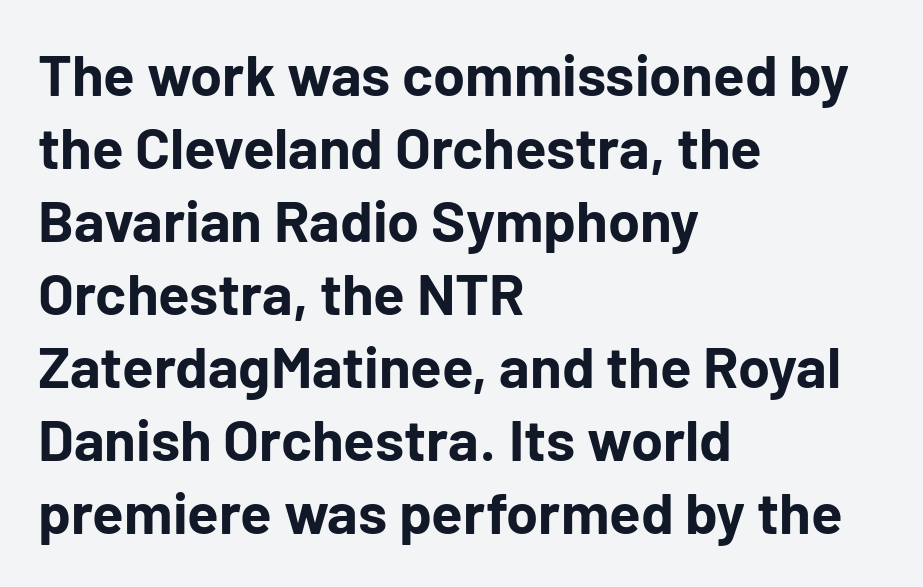
{"serif": "no", "italic": "no", "bold": "yes", "weight": "bold", "width": "normal", "stroke_contrast": "low", "x_height": "medium", "monospaced": "no", "underline": "no", "align": "left", "line_spacing": "normal", "line_spacing_ratio": 1.26, "letter_spacing": "normal", "letter_spacing_em": 0.0, "glyph_px": 58}
